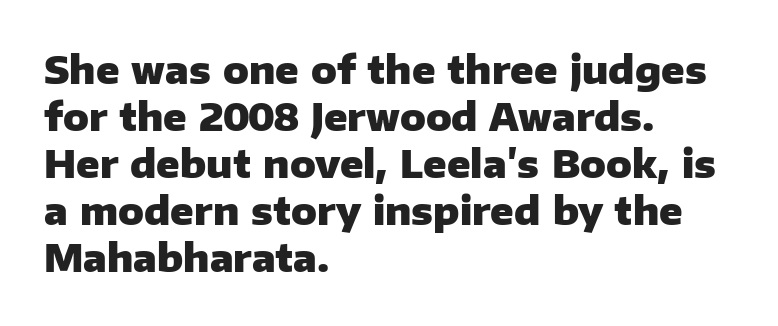
Observe the ordinary spacing: letters are neighbours, not strangers. Typeset ragged right — the left edge is the straight one. Note: no serifs on the glyphs. Nope, not italic — everything's standing straight. Each letter keeps its own natural width here, so spacing adapts to shape.
